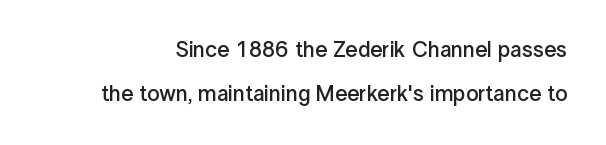
Q: Is the text bold? A: Semi-bold.
Q: Is the text italic (slanted)? A: No, it is upright.
Q: Is the text underlined? A: No.
Q: Is the spacing between letters normal or unusually wide? A: Normal.
Q: Is the spacing between lines tight, normal or loose? A: Loose.
